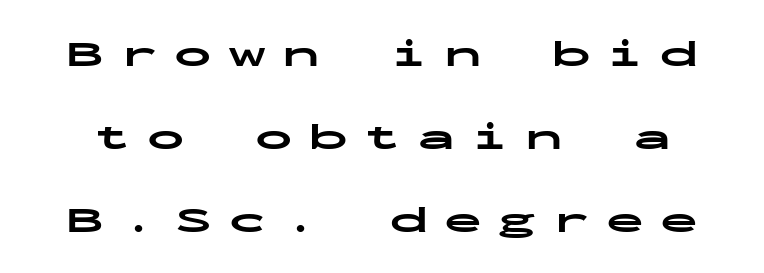
The image shows 38 px bold, wide sans-serif type, upright, monospaced; set loose line spacing (2.18x), unusually wide letter spacing (+0.42 em), not underlined; low stroke contrast and a medium x-height.
